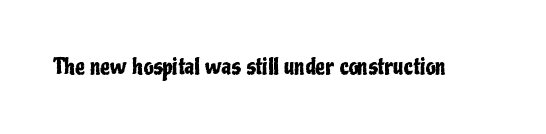
Tall strokes in this sample are plumb rather than angled. Short note: letters normally spaced. Lines of text with bare space underneath.
